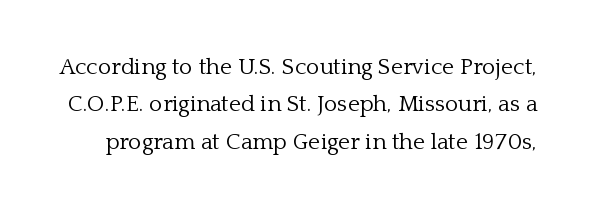
The image shows 23 px text type, upright; set normal line spacing (1.62x), normal letter spacing, not underlined.
